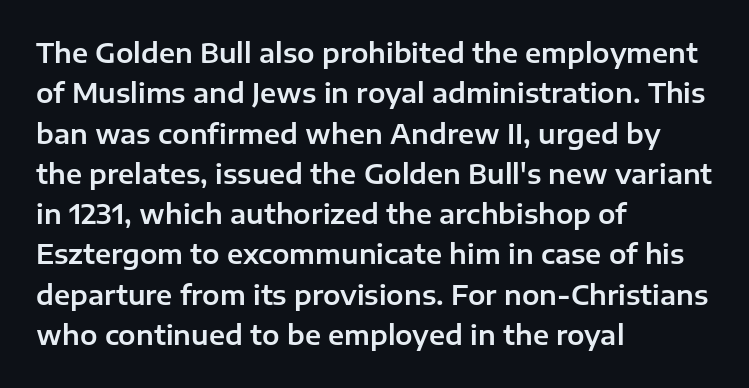
Q: Is the text italic (slanted)? A: No, it is upright.
Q: Is the text underlined? A: No.
Q: How is the paragraph aligned? A: Left-aligned.
Q: Is the spacing between letters normal or unusually wide? A: Normal.
Q: Is the spacing between lines tight, normal or loose? A: Normal.
